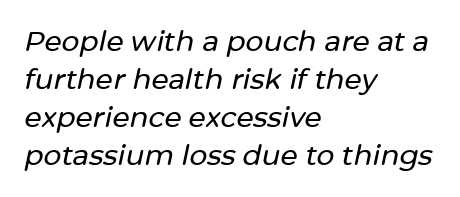
The image shows 28 px text type, italic (leaning right); set left-aligned, normal line spacing (1.36x), normal letter spacing, not underlined; low stroke contrast and a medium x-height.
